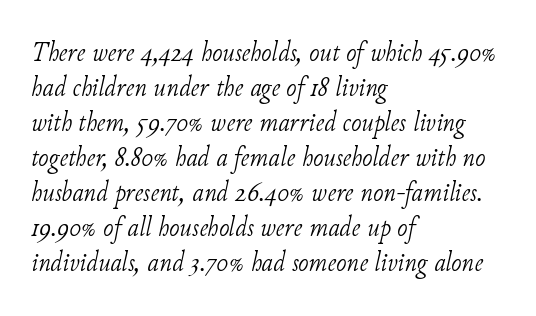
When letters slant like this, we call the style italic. Each line starts at the same left margin while the right side varies. Spacing verdict: proportional, widths tailored to each character. Line spacing here is normal. Type style note: has serifs. Underlining? Definitely not there.
